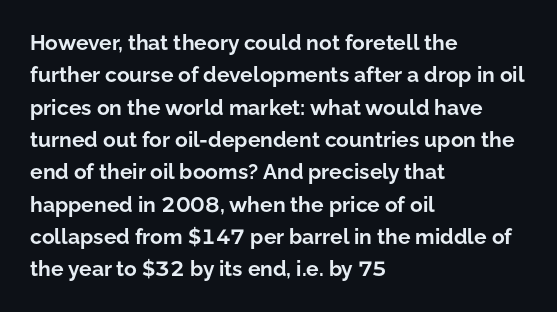
Unlike italic type, these characters show no tilt at all. Line starts are locked; line ends wander. Characters follow at the spacing the type designer built in. On the weight axis this lands at bold, roughly 700. The passage shown is not underscored anywhere.
